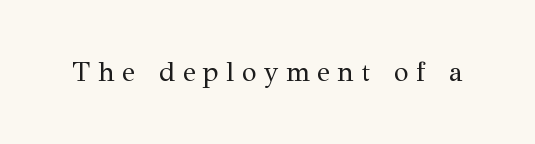
{"italic": "no", "bold": "no", "underline": "no", "letter_spacing": "wide", "letter_spacing_em": 0.28, "glyph_px": 27}
